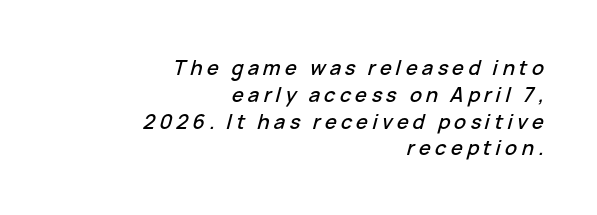
Q: Is the text italic (slanted)? A: Yes, it leans right by about 15 degrees.
Q: Is the text underlined? A: No.
Q: How is the paragraph aligned? A: Right-aligned.
Q: Is the spacing between letters normal or unusually wide? A: Unusually wide.
Q: Is the spacing between lines tight, normal or loose? A: Normal.
